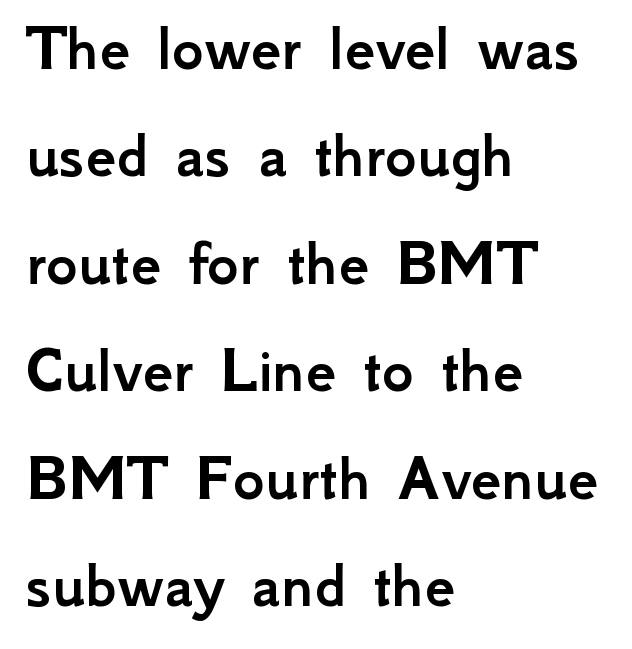
{"serif": "no", "italic": "no", "width": "normal", "stroke_contrast": "low", "x_height": "small", "monospaced": "no", "underline": "no", "align": "left", "line_spacing": "normal", "line_spacing_ratio": 1.58, "letter_spacing": "normal", "letter_spacing_em": 0.0, "glyph_px": 68}
